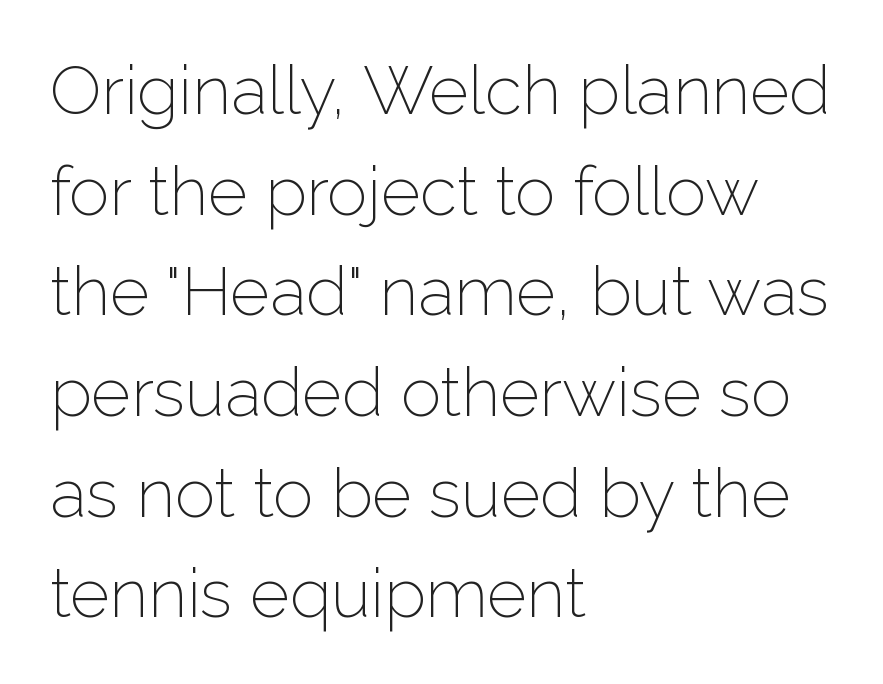
{"serif": "no", "italic": "no", "bold": "no", "weight": "light", "width": "normal", "stroke_contrast": "low", "x_height": "medium", "monospaced": "no", "underline": "no", "align": "left", "line_spacing": "normal", "line_spacing_ratio": 1.48, "letter_spacing": "normal", "letter_spacing_em": 0.0, "glyph_px": 68}
